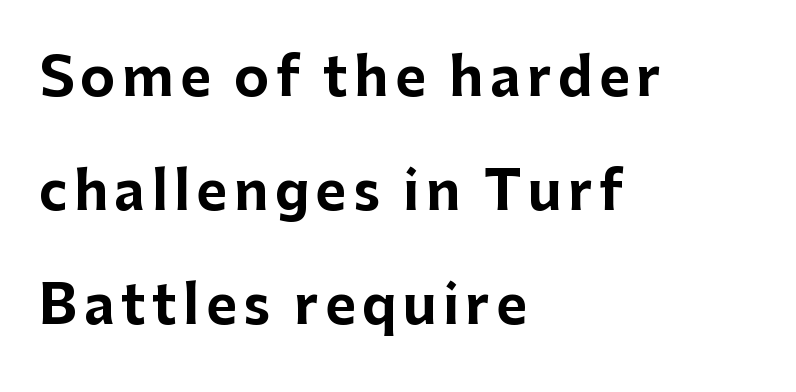
Q: Is the text bold? A: Yes.
Q: Is the text italic (slanted)? A: No, it is upright.
Q: Is the typeface a serif or a sans-serif typeface? A: Sans-serif.
Q: Is the text underlined? A: No.
Q: How is the paragraph aligned? A: Left-aligned.
Q: Is the spacing between lines tight, normal or loose? A: Loose.
Q: Width (condensed, normal, or wide)? A: Normal.
Q: Stroke contrast? A: Low.
Q: x-height? A: Medium.
Q: Monospaced? A: No.
